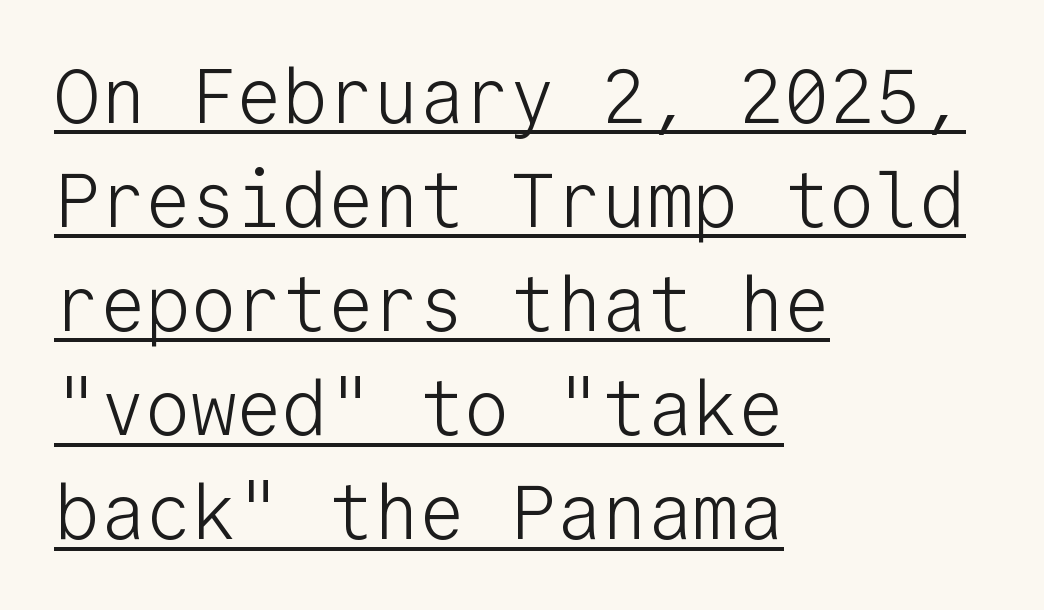
Q: Is the text bold? A: No.
Q: Is the text italic (slanted)? A: No, it is upright.
Q: Is the typeface a serif or a sans-serif typeface? A: Sans-serif.
Q: Is the text underlined? A: Yes.
Q: How is the paragraph aligned? A: Left-aligned.
Q: Is the spacing between letters normal or unusually wide? A: Normal.
Q: Is the spacing between lines tight, normal or loose? A: Normal.
Q: Width (condensed, normal, or wide)? A: Normal.
Q: Stroke contrast? A: Low.
Q: x-height? A: Medium.
Q: Monospaced? A: Yes.
